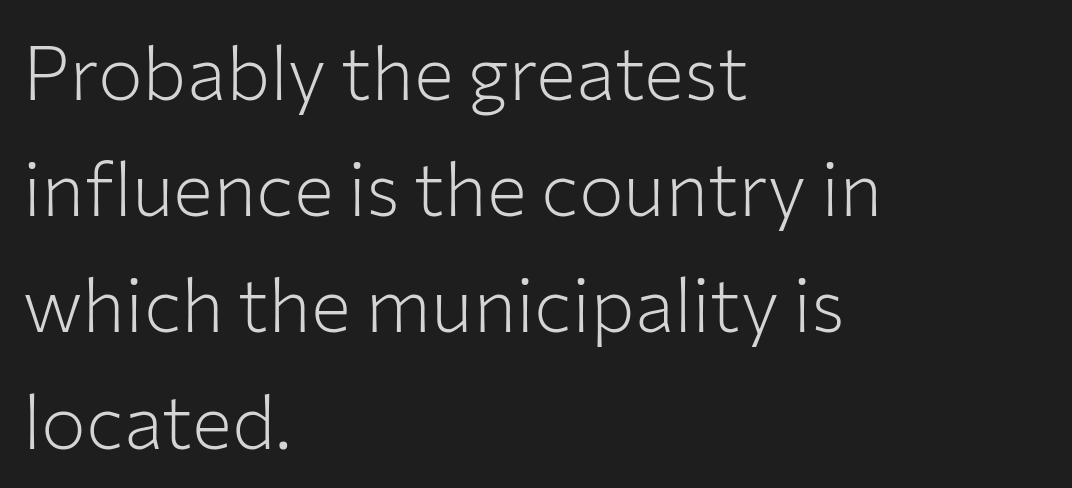
A typesetter would mark this as roman, not italic. Character widths vary here, with narrow letters taking less room than wide ones. Nothing sits at the stroke ends, so this counts as sans-serif. Quick note: underline off. Casual observation: everything's shoved over to the left. Leading: standard.
